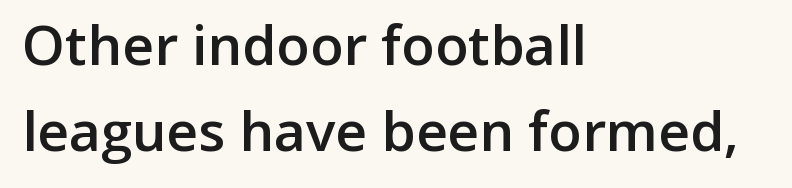
{"serif": "no", "italic": "no", "bold": "semi", "weight": "semibold", "width": "normal", "stroke_contrast": "low", "x_height": "medium", "monospaced": "no", "underline": "no", "align": "left", "line_spacing": "normal", "line_spacing_ratio": 1.57, "letter_spacing": "normal", "letter_spacing_em": 0.0, "glyph_px": 55}
